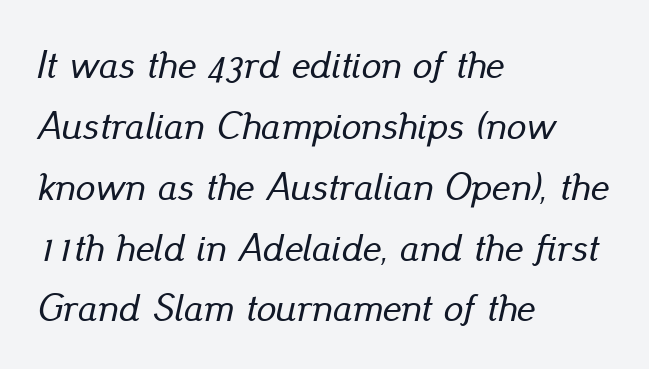
Q: Is the text italic (slanted)? A: Yes, it leans right by about 13 degrees.
Q: Is the text underlined? A: No.
Q: How is the paragraph aligned? A: Left-aligned.
Q: Is the spacing between letters normal or unusually wide? A: Normal.
Q: Is the spacing between lines tight, normal or loose? A: Normal.
Q: Width (condensed, normal, or wide)? A: Normal.
Q: Stroke contrast? A: Low.
Q: x-height? A: Small.
Q: Monospaced? A: No.
